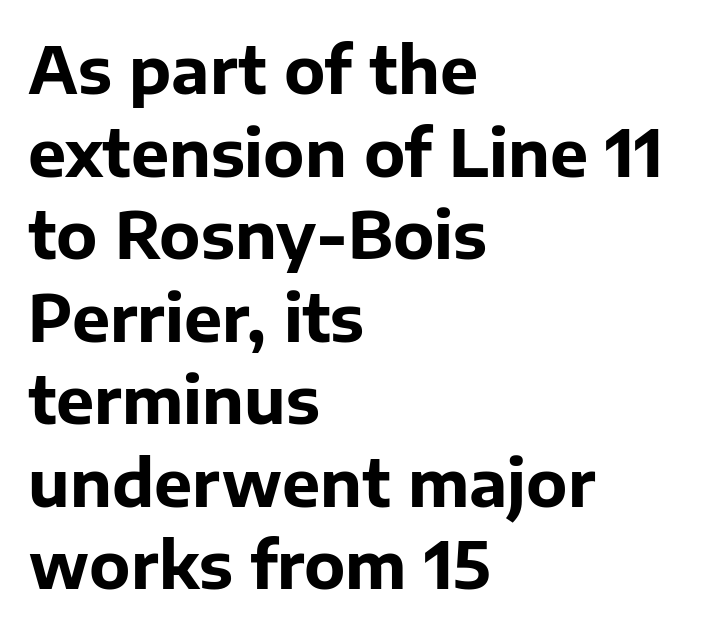
{"serif": "no", "italic": "no", "bold": "yes", "weight": "bold", "width": "normal", "stroke_contrast": "low", "x_height": "medium", "monospaced": "no", "underline": "no", "align": "left", "line_spacing": "normal", "line_spacing_ratio": 1.29, "letter_spacing": "normal", "letter_spacing_em": 0.0, "glyph_px": 64}
